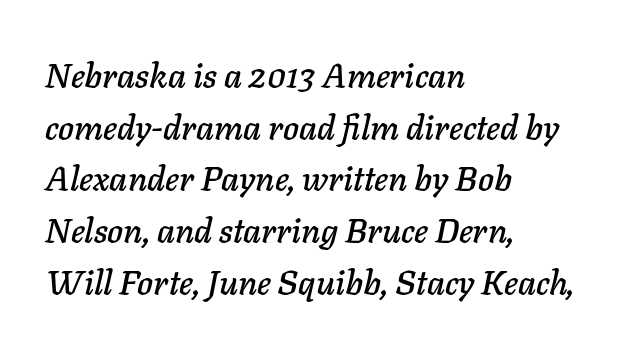
{"italic": "yes", "lean": "right", "slant_degrees": 11, "width": "normal", "stroke_contrast": "low", "x_height": "medium", "monospaced": "no", "underline": "no", "align": "left", "line_spacing": "normal", "line_spacing_ratio": 1.52, "letter_spacing": "normal", "letter_spacing_em": 0.0, "glyph_px": 34}
